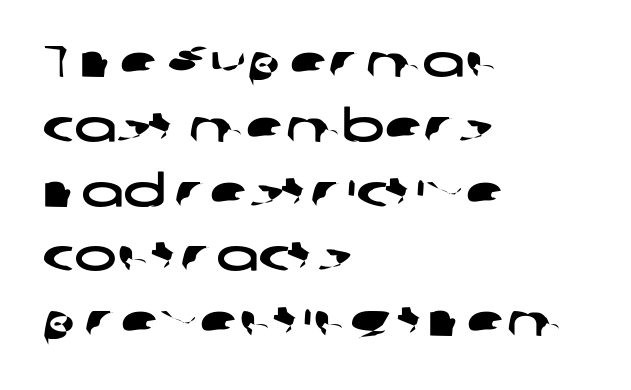
{"serif": "no", "width": "wide", "stroke_contrast": "low", "x_height": "medium", "monospaced": "no", "underline": "no", "align": "left", "line_spacing": "normal", "line_spacing_ratio": 1.44, "letter_spacing": "normal", "letter_spacing_em": 0.0, "glyph_px": 45}
